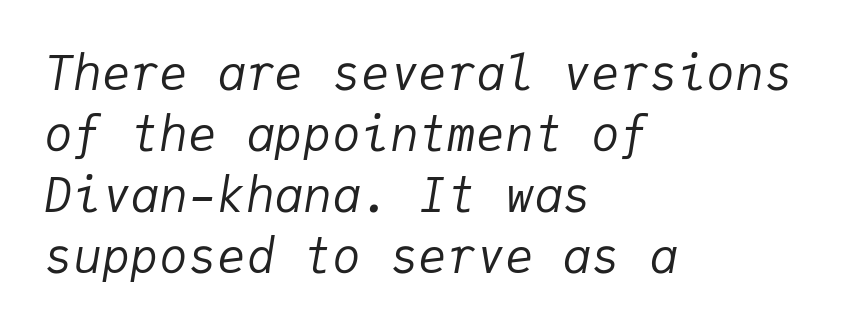
Does the copy run flush right? No — it runs flush left. Tracking value appears to be zero — textbook default spacing. Is this a heavy cut? Hardly; it is regular or lighter. Glance below the letters and you will spot only blank space. It's the slanting kind of type.
